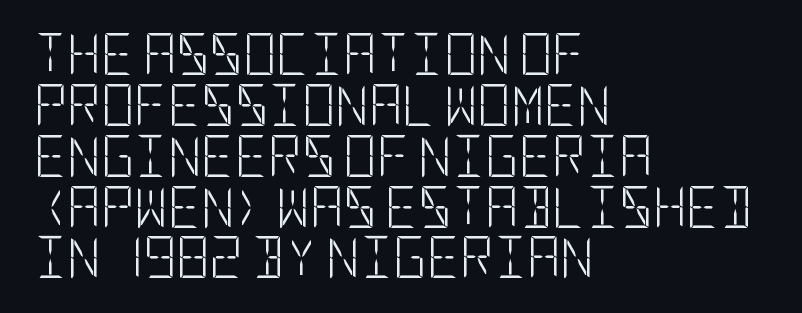
{"serif": "no", "italic": "no", "bold": "no", "weight": "light", "width": "condensed", "stroke_contrast": "low", "x_height": "large", "underline": "no", "align": "left", "line_spacing_ratio": 1.24, "letter_spacing": "normal", "letter_spacing_em": 0.0, "glyph_px": 41}
